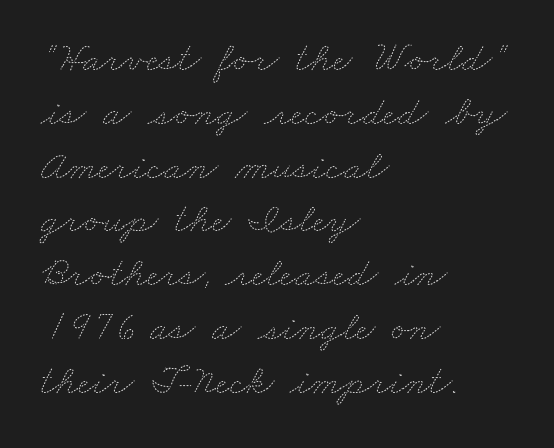
{"bold": "no", "weight": "thin", "width": "wide", "stroke_contrast": "medium", "x_height": "small", "monospaced": "no", "underline": "no", "align": "left", "line_spacing": "normal", "line_spacing_ratio": 1.28, "letter_spacing": "normal", "letter_spacing_em": 0.0, "glyph_px": 42}
